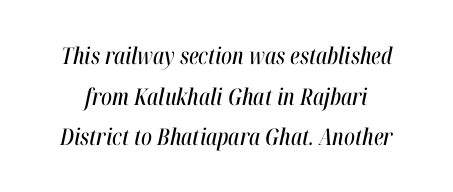
The image shows 23 px text type, italic (leaning right); set line spacing 1.77x, normal letter spacing, not underlined.
